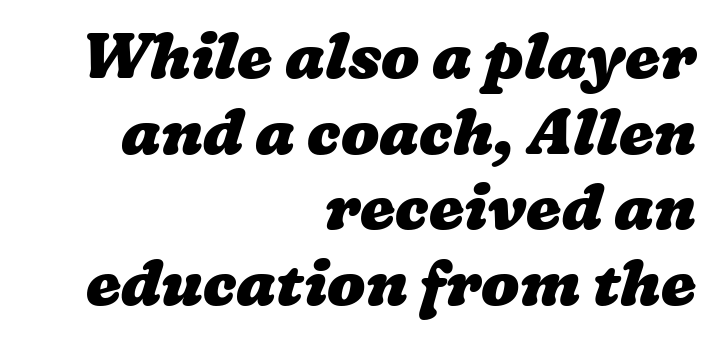
Q: Is the text bold? A: Yes.
Q: Is the text underlined? A: No.
Q: How is the paragraph aligned? A: Right-aligned.
Q: Is the spacing between letters normal or unusually wide? A: Normal.
Q: Width (condensed, normal, or wide)? A: Wide.
Q: Stroke contrast? A: Low.
Q: x-height? A: Medium.
Q: Monospaced? A: No.
